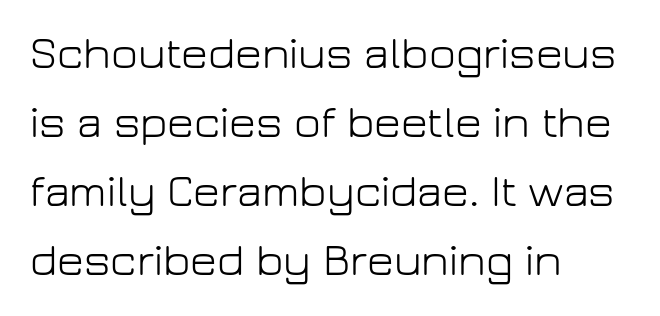
Q: Is the text bold? A: No.
Q: Is the text italic (slanted)? A: No, it is upright.
Q: Is the typeface a serif or a sans-serif typeface? A: Sans-serif.
Q: Is the text underlined? A: No.
Q: How is the paragraph aligned? A: Left-aligned.
Q: Is the spacing between letters normal or unusually wide? A: Normal.
Q: Is the spacing between lines tight, normal or loose? A: Normal.
Q: Width (condensed, normal, or wide)? A: Normal.
Q: Stroke contrast? A: Low.
Q: x-height? A: Medium.
Q: Monospaced? A: No.
